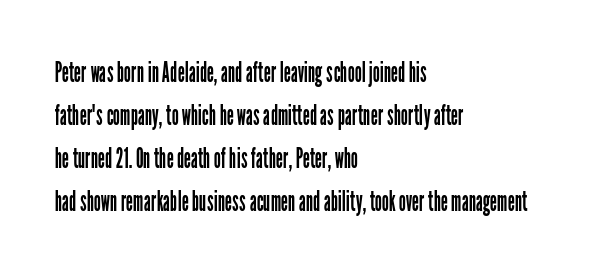
Q: Is the text bold? A: No.
Q: Is the text italic (slanted)? A: No, it is upright.
Q: Is the typeface a serif or a sans-serif typeface? A: Sans-serif.
Q: Is the text underlined? A: No.
Q: How is the paragraph aligned? A: Left-aligned.
Q: Is the spacing between letters normal or unusually wide? A: Normal.
Q: Is the spacing between lines tight, normal or loose? A: Normal.
Q: Width (condensed, normal, or wide)? A: Condensed.
Q: Stroke contrast? A: Low.
Q: x-height? A: Medium.
Q: Monospaced? A: No.
